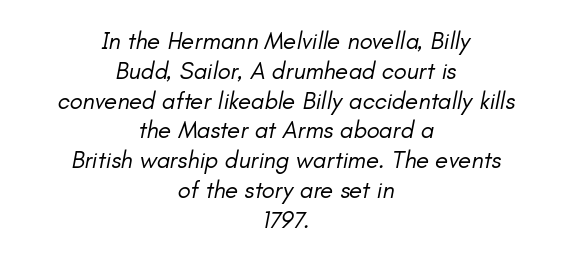
{"italic": "yes", "lean": "right", "slant_degrees": 11, "bold": "no", "underline": "no", "align": "center", "line_spacing_ratio": 1.24, "letter_spacing": "normal", "letter_spacing_em": 0.0, "glyph_px": 24}
